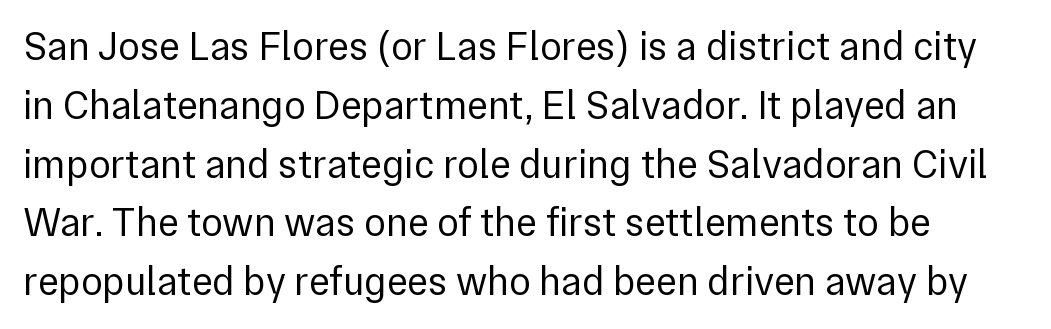
Stroke thickness stays within the range of a standard reading face or lighter. The string is rendered with underlining switched off. These lines were composed using upright roman letters. Does the leading feel generous? No, just average.
